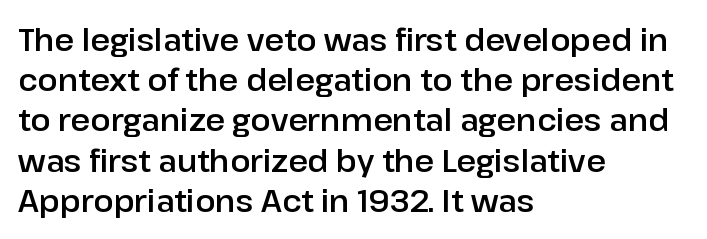
Q: Is the text italic (slanted)? A: No, it is upright.
Q: Is the typeface a serif or a sans-serif typeface? A: Sans-serif.
Q: Is the text underlined? A: No.
Q: How is the paragraph aligned? A: Left-aligned.
Q: Is the spacing between letters normal or unusually wide? A: Normal.
Q: Is the spacing between lines tight, normal or loose? A: Normal.
Q: Width (condensed, normal, or wide)? A: Normal.
Q: Stroke contrast? A: Low.
Q: x-height? A: Medium.
Q: Monospaced? A: No.
